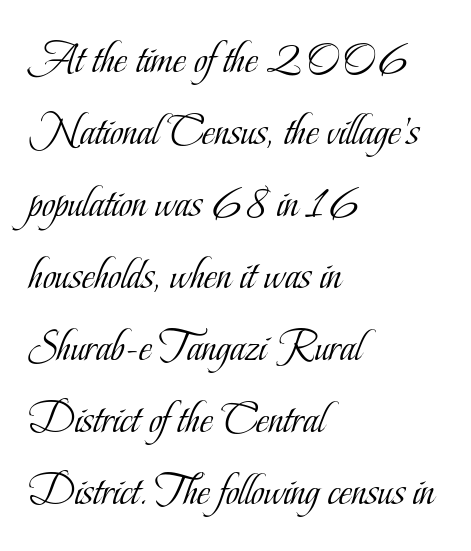
This sample has the flowing, uneven cadence of proportional lettering. The block of text has a typical density, with ordinary space between rows. The letters carry serifs — small finishing strokes at the ends of their stems. The lines in this sample share a left origin and differ only in where they stop. A clean baseline with only descenders dipping below it.
